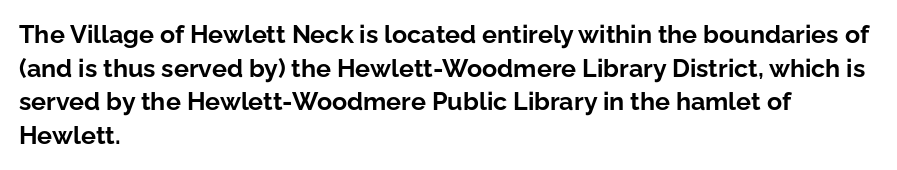
Q: Is the text bold? A: Yes.
Q: Is the text italic (slanted)? A: No, it is upright.
Q: Is the text underlined? A: No.
Q: How is the paragraph aligned? A: Left-aligned.
Q: Is the spacing between letters normal or unusually wide? A: Normal.
Q: Is the spacing between lines tight, normal or loose? A: Normal.
